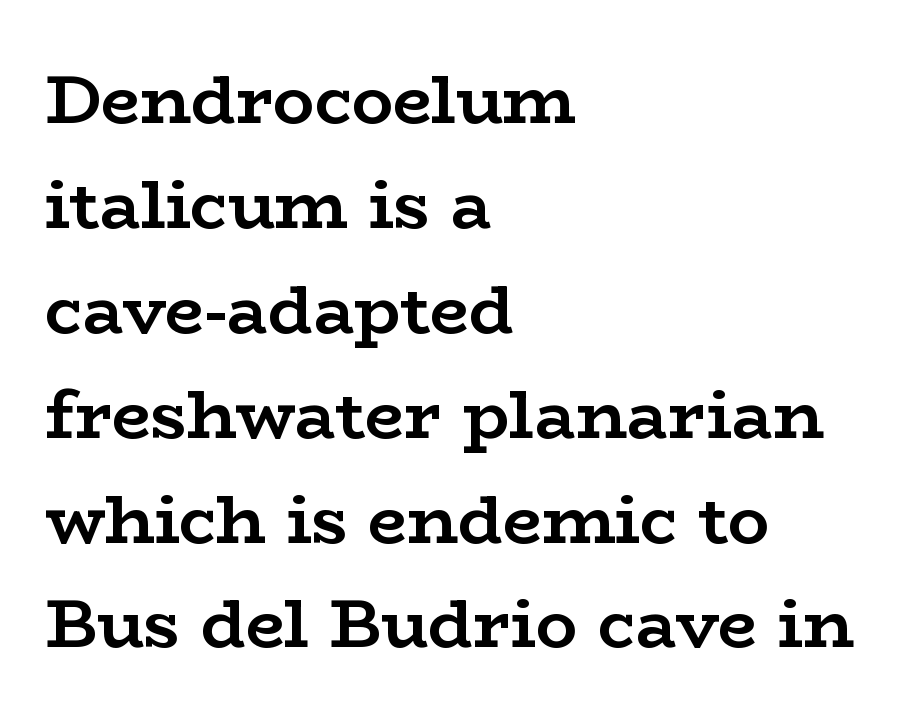
The image shows 69 px semibold, wide serif type, upright; set left-aligned, normal line spacing (1.52x), normal letter spacing, not underlined; low stroke contrast and a medium x-height.
